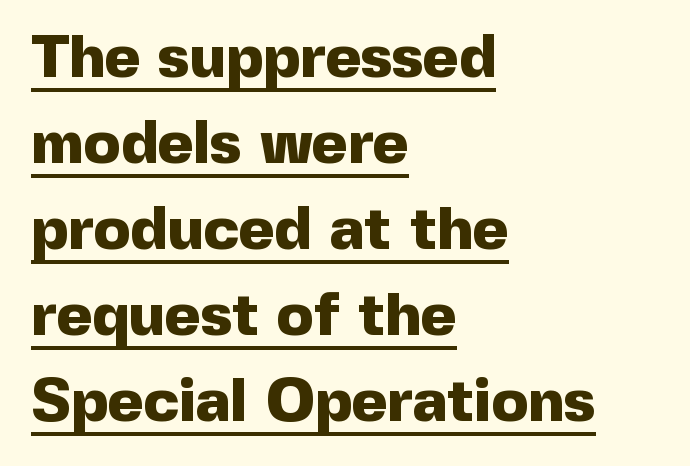
The image shows 61 px heavy sans-serif type, upright; set left-aligned, normal line spacing (1.41x), normal letter spacing, underlined; a medium x-height.
